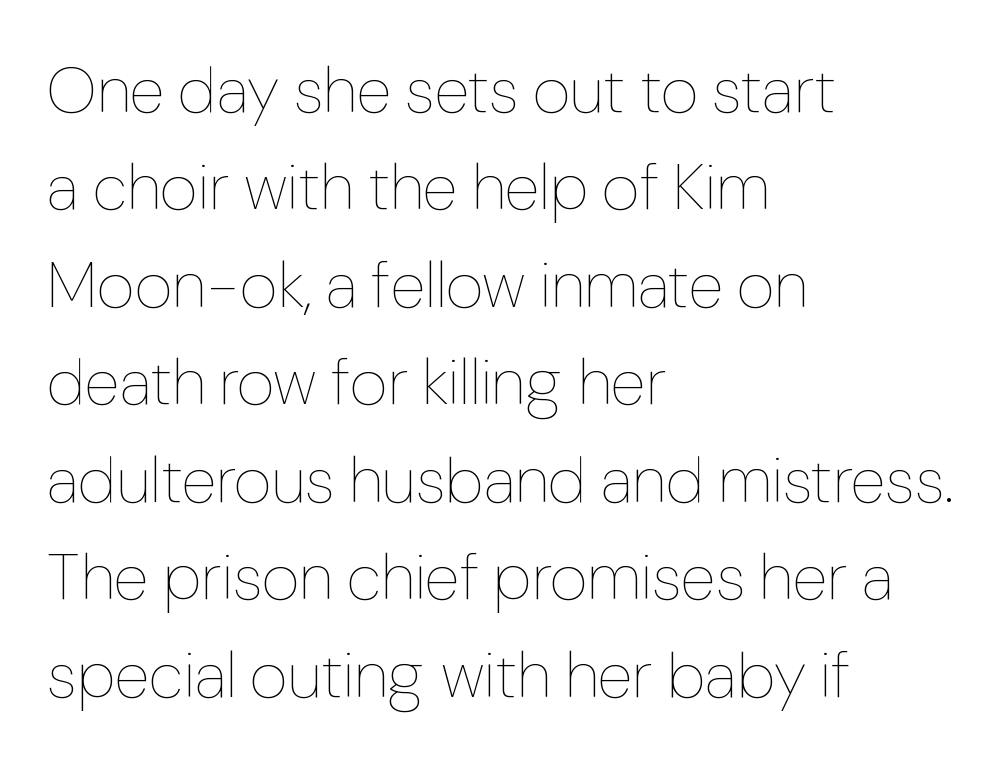
Q: Is the text bold? A: No.
Q: Is the text italic (slanted)? A: No, it is upright.
Q: Is the text underlined? A: No.
Q: How is the paragraph aligned? A: Left-aligned.
Q: Is the spacing between letters normal or unusually wide? A: Normal.
Q: Is the spacing between lines tight, normal or loose? A: Normal.
Q: Width (condensed, normal, or wide)? A: Normal.
Q: Stroke contrast? A: Low.
Q: x-height? A: Medium.
Q: Monospaced? A: No.
